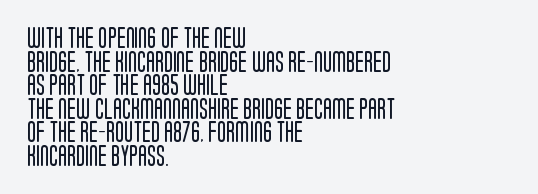
The image shows 21 px text type, upright; set left-aligned, tight line spacing (1.12x), normal letter spacing, not underlined.
